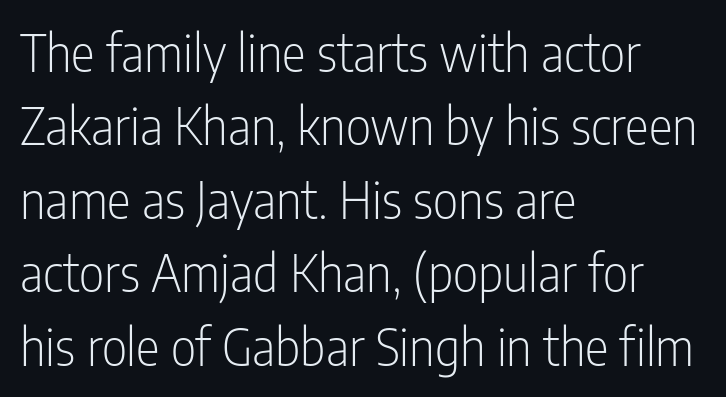
The image shows 50 px light, condensed sans-serif type, upright; set left-aligned, normal line spacing (1.47x), normal letter spacing, not underlined; low stroke contrast and a medium x-height.
